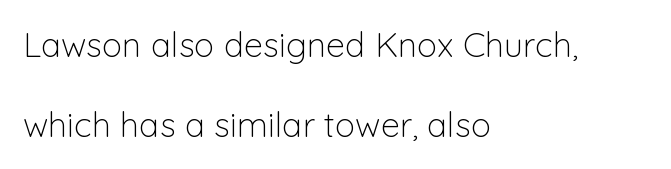
The image shows 34 px light sans-serif type, upright; set left-aligned, loose line spacing (2.35x), normal letter spacing, not underlined; low stroke contrast and a medium x-height.
